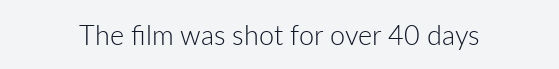
Has an underline been added? It has not. The type is set solid horizontally, with unmodified tracking. The characters are drawn with everyday or finer stroke widths. Every character sits straight up, as roman type does.
